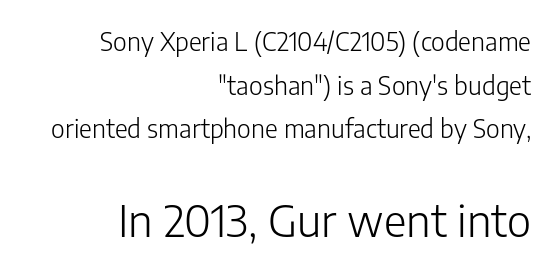
Teacher's note: observe the even right margin — that is flush-right alignment. Here the glyphs are tracked normally, forming tight word shapes. Letters have the restrained weight of plain body copy at most. No word sits above an underline. Ordinary non-slanted type is in use.
